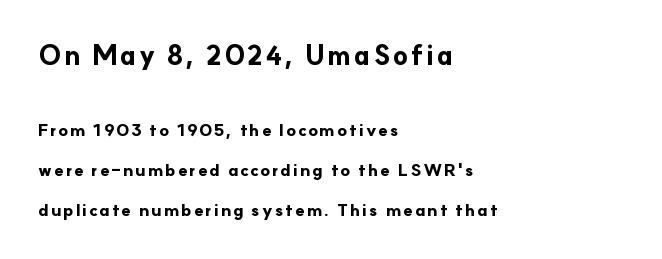
{"italic": "no", "bold": "yes", "underline": "no", "align": "left", "line_spacing": "loose", "line_spacing_ratio": 2.33, "larger_block": "first", "size_ratio": 1.53, "glyph_px": 26}
